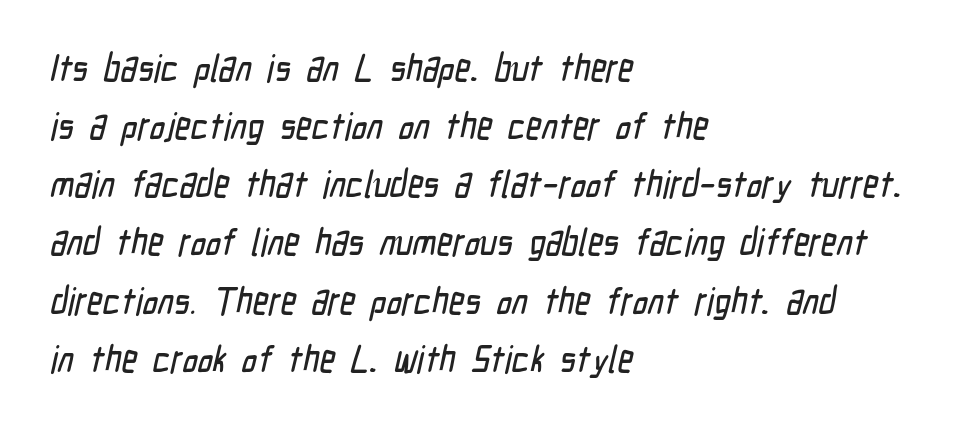
The image shows 38 px condensed sans-serif type; set left-aligned, normal line spacing (1.53x), normal letter spacing, not underlined; low stroke contrast and a medium x-height.
